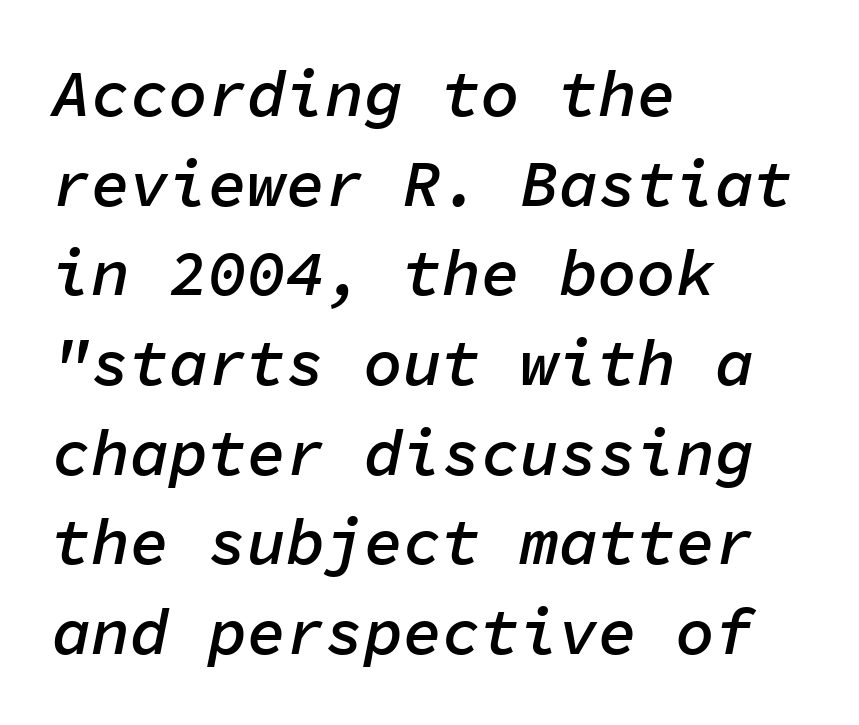
Q: Is the text bold? A: Semi-bold.
Q: Is the text italic (slanted)? A: Yes, it leans right by about 11 degrees.
Q: Is the text underlined? A: No.
Q: How is the paragraph aligned? A: Left-aligned.
Q: Is the spacing between letters normal or unusually wide? A: Normal.
Q: Is the spacing between lines tight, normal or loose? A: Normal.
Q: Width (condensed, normal, or wide)? A: Normal.
Q: Stroke contrast? A: Low.
Q: x-height? A: Medium.
Q: Monospaced? A: Yes.
